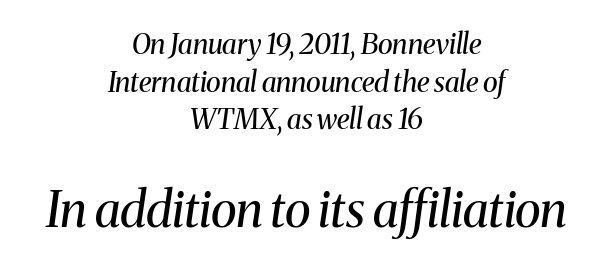
Leftover space on each line is divided equally before and after the words. Nothing unusual about the tracking: characters are spaced as the font intends. The block of text has a typical density, with ordinary space between rows. Compared with ordinary roman type, these characters are visibly tilted.
